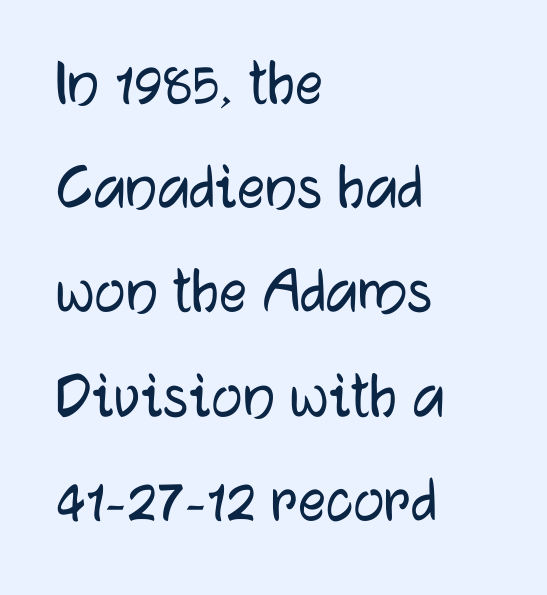
The image shows 69 px sans-serif type, upright; set left-aligned, normal line spacing (1.51x), normal letter spacing, not underlined; low stroke contrast and a medium x-height.
